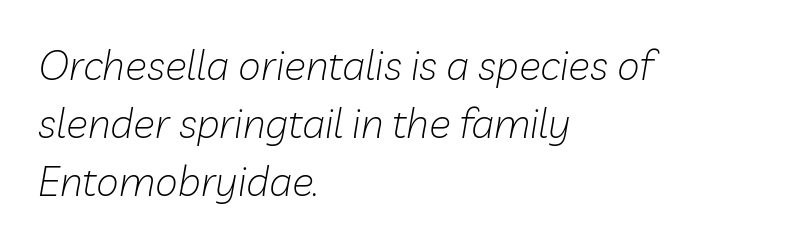
{"italic": "yes", "lean": "right", "slant_degrees": 10, "bold": "no", "weight": "light", "width": "normal", "stroke_contrast": "low", "x_height": "medium", "monospaced": "no", "underline": "no", "align": "left", "line_spacing": "normal", "line_spacing_ratio": 1.42, "letter_spacing": "normal", "letter_spacing_em": 0.0, "glyph_px": 41}
